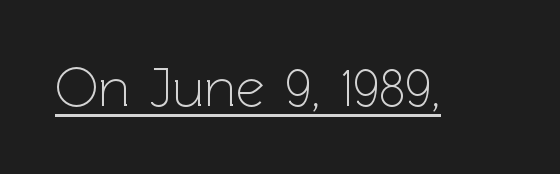
Nothing heavy about these letters — not bold at all. Grotesque or geometric, the face here clearly has no serifs. The lettering holds an erect, upright posture throughout. There is no visible air inserted between adjacent glyphs. The face used here appears with an underline applied.
